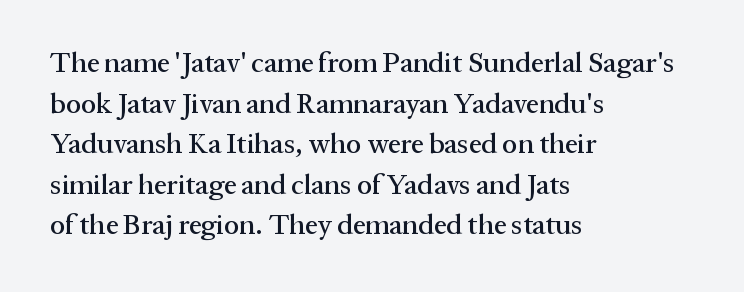
Q: Is the text italic (slanted)? A: No, it is upright.
Q: Is the typeface a serif or a sans-serif typeface? A: Serif.
Q: Is the text underlined? A: No.
Q: How is the paragraph aligned? A: Left-aligned.
Q: Is the spacing between letters normal or unusually wide? A: Normal.
Q: Is the spacing between lines tight, normal or loose? A: Normal.
Q: Width (condensed, normal, or wide)? A: Normal.
Q: Stroke contrast? A: Medium.
Q: x-height? A: Medium.
Q: Monospaced? A: No.
